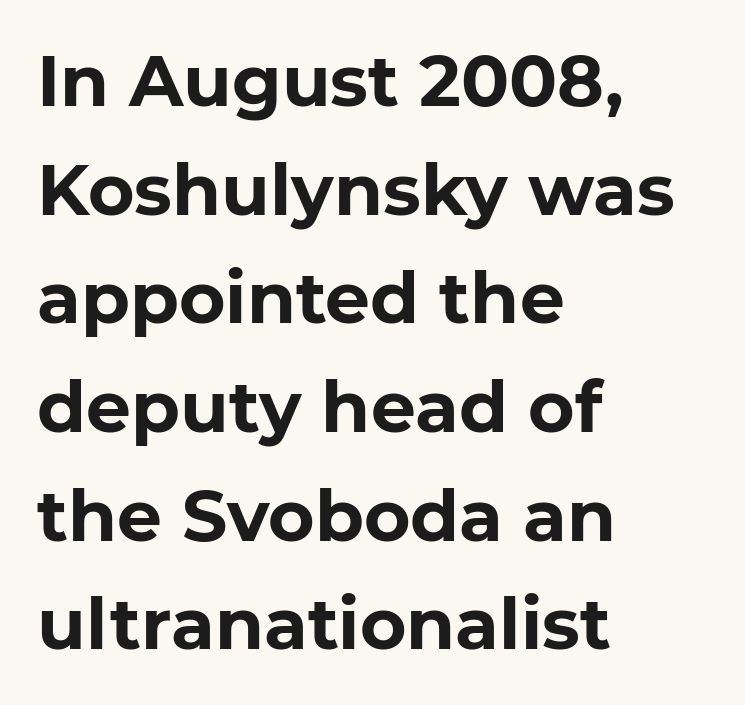
The image shows 71 px bold sans-serif type; set left-aligned, normal line spacing (1.53x), normal letter spacing, not underlined; low stroke contrast and a medium x-height.
